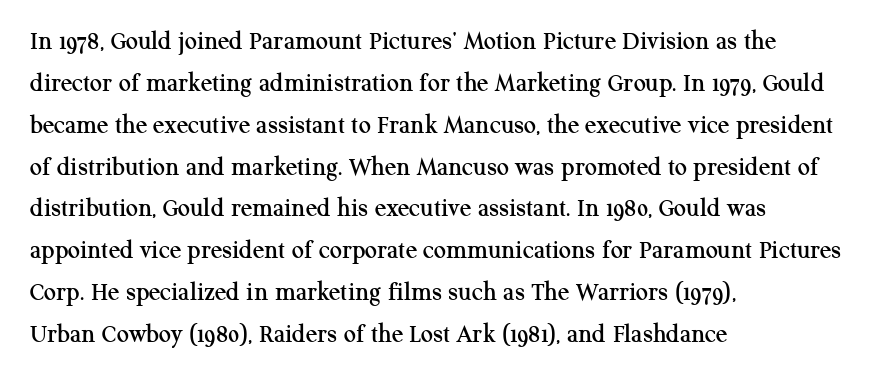
Q: Is the text italic (slanted)? A: No, it is upright.
Q: Is the text underlined? A: No.
Q: How is the paragraph aligned? A: Left-aligned.
Q: Is the spacing between letters normal or unusually wide? A: Normal.
Q: Is the spacing between lines tight, normal or loose? A: Normal.
